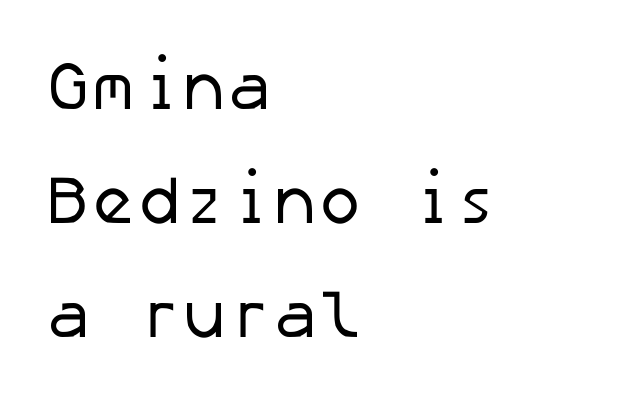
Q: Is the text bold? A: No.
Q: Is the typeface a serif or a sans-serif typeface? A: Sans-serif.
Q: Is the text underlined? A: No.
Q: How is the paragraph aligned? A: Left-aligned.
Q: Is the spacing between letters normal or unusually wide? A: Normal.
Q: Is the spacing between lines tight, normal or loose? A: Normal.
Q: Width (condensed, normal, or wide)? A: Normal.
Q: Stroke contrast? A: Low.
Q: x-height? A: Medium.
